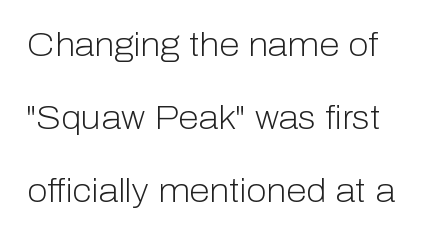
{"serif": "no", "italic": "no", "bold": "no", "weight": "light", "width": "normal", "stroke_contrast": "low", "x_height": "medium", "monospaced": "no", "underline": "no", "line_spacing": "loose", "line_spacing_ratio": 2.21, "letter_spacing": "normal", "letter_spacing_em": 0.0, "glyph_px": 33}
